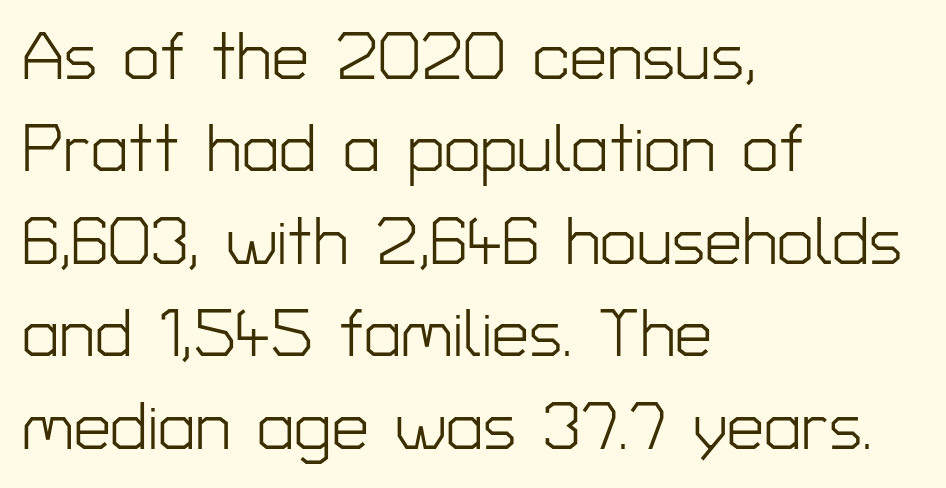
Regular leading. Visually the block forms a straight wall on the left and a jagged coastline on the right. Look at the bottom of the vertical strokes: they stop flat, with no serifs. The face used here is proportionally spaced, like ordinary book or web type. Ink coverage per letter is moderate at most.
